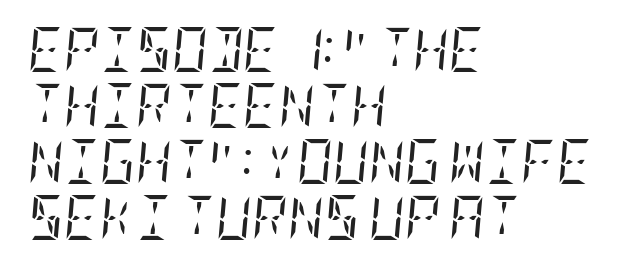
The typesetter chose a ragged-right arrangement here. The rows are spaced the way most documents space them. The letters look calm and open, with moderate or lighter stems. Check the space under the baseline: it is left empty.
